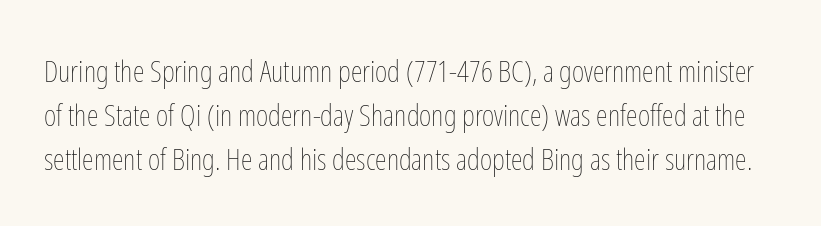
Q: Is the text bold? A: No.
Q: Is the text italic (slanted)? A: No, it is upright.
Q: Is the text underlined? A: No.
Q: Is the spacing between letters normal or unusually wide? A: Normal.
Q: Is the spacing between lines tight, normal or loose? A: Normal.
Q: Width (condensed, normal, or wide)? A: Condensed.
Q: Stroke contrast? A: Low.
Q: x-height? A: Medium.
Q: Monospaced? A: No.
